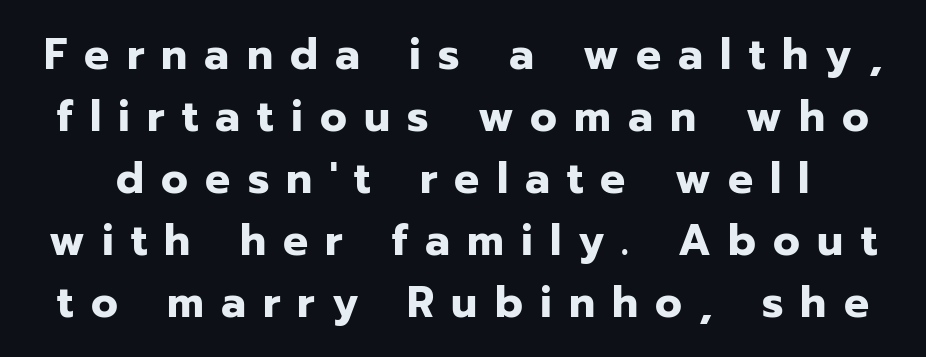
Q: Is the text bold? A: Yes.
Q: Is the text italic (slanted)? A: No, it is upright.
Q: Is the typeface a serif or a sans-serif typeface? A: Sans-serif.
Q: Is the text underlined? A: No.
Q: Is the spacing between letters normal or unusually wide? A: Unusually wide.
Q: Is the spacing between lines tight, normal or loose? A: Normal.
Q: Width (condensed, normal, or wide)? A: Normal.
Q: Stroke contrast? A: Low.
Q: x-height? A: Medium.
Q: Monospaced? A: No.
